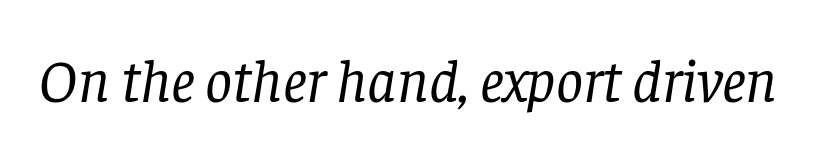
The image shows 60 px regular-weight serif type, italic (leaning right); set normal letter spacing, not underlined; low stroke contrast and a large x-height.
